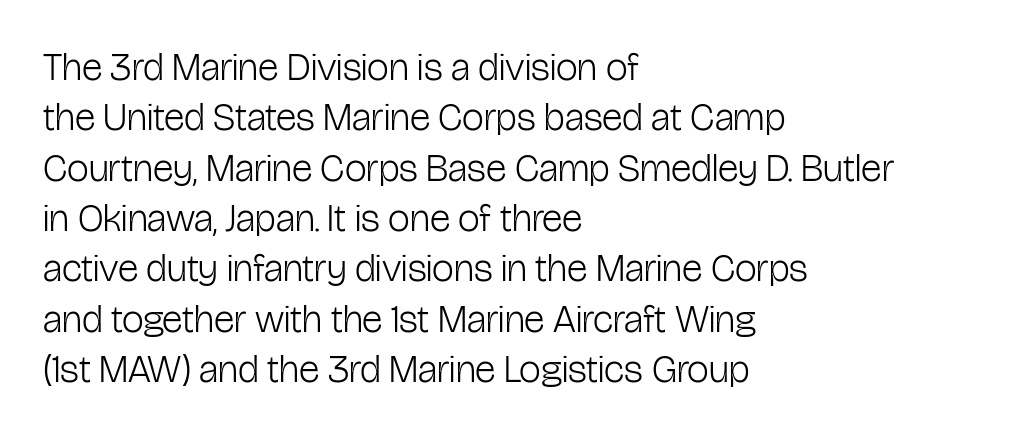
{"serif": "no", "italic": "no", "bold": "no", "weight": "light", "width": "condensed", "stroke_contrast": "low", "x_height": "medium", "monospaced": "no", "underline": "no", "align": "left", "line_spacing": "normal", "line_spacing_ratio": 1.29, "letter_spacing": "normal", "letter_spacing_em": 0.0, "glyph_px": 39}
